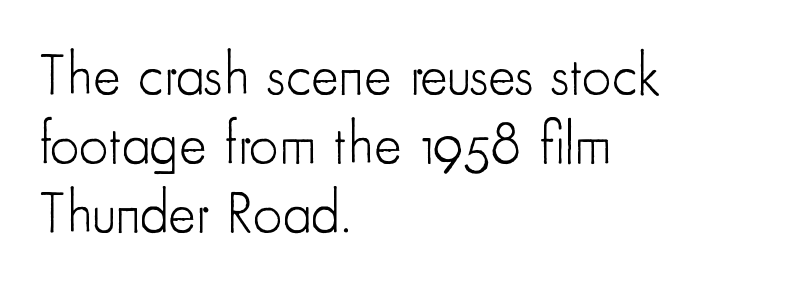
The image shows 58 px light, condensed sans-serif type, upright; set left-aligned, line spacing 1.19x, normal letter spacing, not underlined; low stroke contrast and a small x-height.
